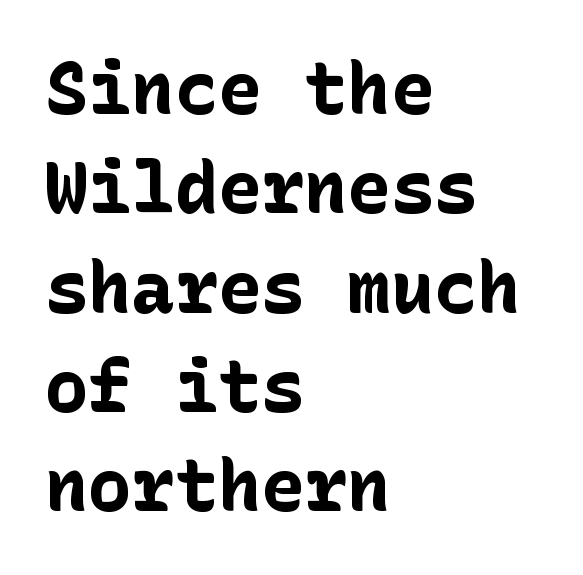
{"serif": "no", "italic": "no", "bold": "yes", "weight": "bold", "width": "normal", "stroke_contrast": "low", "x_height": "medium", "underline": "no", "align": "left", "line_spacing": "normal", "line_spacing_ratio": 1.38, "letter_spacing": "normal", "letter_spacing_em": 0.0, "glyph_px": 72}
